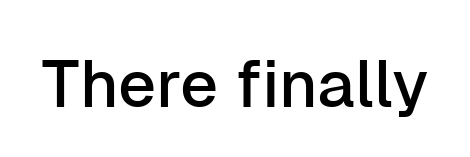
Q: Is the text italic (slanted)? A: No, it is upright.
Q: Is the typeface a serif or a sans-serif typeface? A: Sans-serif.
Q: Is the text underlined? A: No.
Q: Is the spacing between letters normal or unusually wide? A: Normal.
Q: Width (condensed, normal, or wide)? A: Normal.
Q: Stroke contrast? A: Low.
Q: x-height? A: Medium.
Q: Monospaced? A: No.
